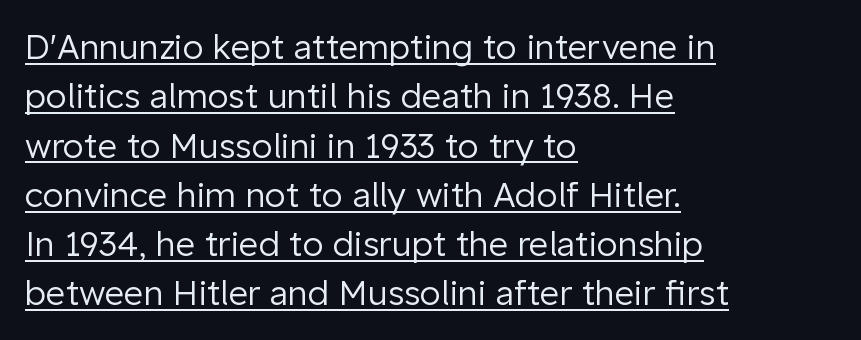
The lettering holds an erect, upright posture throughout. Stroke thickness stays within the range of a standard reading face or lighter. Letterform terminals end flat and unadorned throughout the passage. Letter spacing: default.
